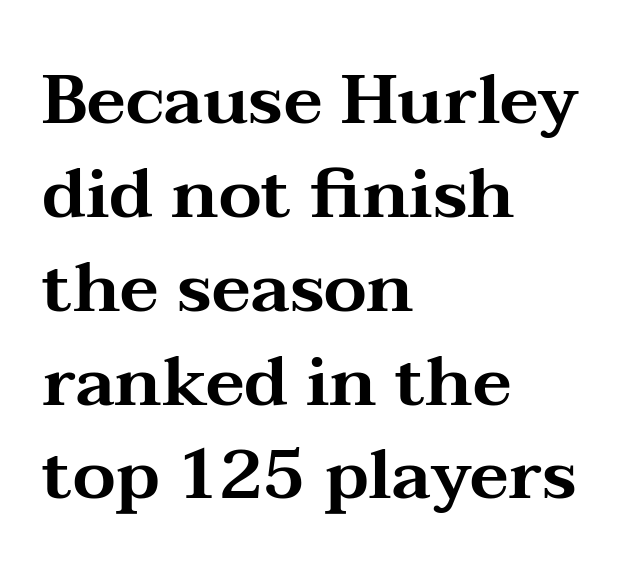
Q: Is the text italic (slanted)? A: No, it is upright.
Q: Is the typeface a serif or a sans-serif typeface? A: Serif.
Q: Is the text underlined? A: No.
Q: How is the paragraph aligned? A: Left-aligned.
Q: Is the spacing between letters normal or unusually wide? A: Normal.
Q: Is the spacing between lines tight, normal or loose? A: Normal.
Q: Width (condensed, normal, or wide)? A: Wide.
Q: Stroke contrast? A: Medium.
Q: x-height? A: Medium.
Q: Monospaced? A: No.
